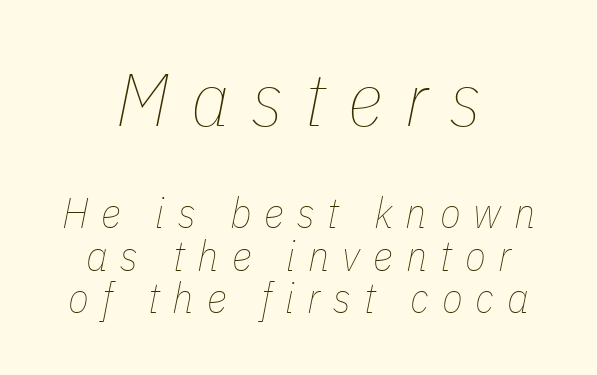
{"italic": "yes", "lean": "right", "slant_degrees": 11, "bold": "no", "weight": "thin", "width": "condensed", "stroke_contrast": "low", "x_height": "medium", "monospaced": "no", "underline": "no", "align": "center", "line_spacing": "tight", "line_spacing_ratio": 0.99, "letter_spacing": "wide", "letter_spacing_em": 0.3, "larger_block": "first", "size_ratio": 1.74, "glyph_px": 75}
